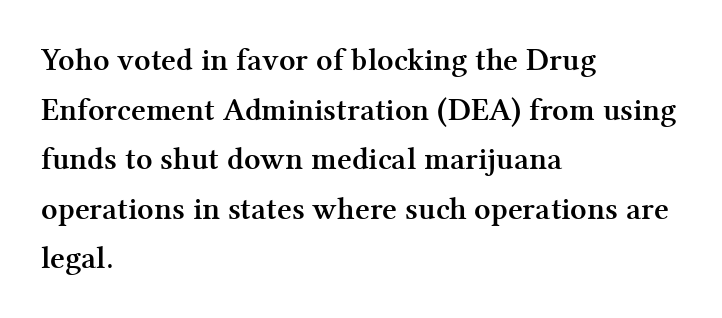
Q: Is the text bold? A: Yes.
Q: Is the text italic (slanted)? A: No, it is upright.
Q: Is the typeface a serif or a sans-serif typeface? A: Serif.
Q: Is the text underlined? A: No.
Q: How is the paragraph aligned? A: Left-aligned.
Q: Is the spacing between letters normal or unusually wide? A: Normal.
Q: Is the spacing between lines tight, normal or loose? A: Normal.
Q: Width (condensed, normal, or wide)? A: Normal.
Q: Stroke contrast? A: Medium.
Q: x-height? A: Medium.
Q: Monospaced? A: No.
